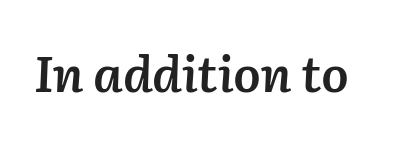
Q: Is the text bold? A: Semi-bold.
Q: Is the text italic (slanted)? A: Yes, it leans right by about 2 degrees.
Q: Is the text underlined? A: No.
Q: Is the spacing between letters normal or unusually wide? A: Normal.
Q: Width (condensed, normal, or wide)? A: Normal.
Q: Stroke contrast? A: Low.
Q: x-height? A: Medium.
Q: Monospaced? A: No.
